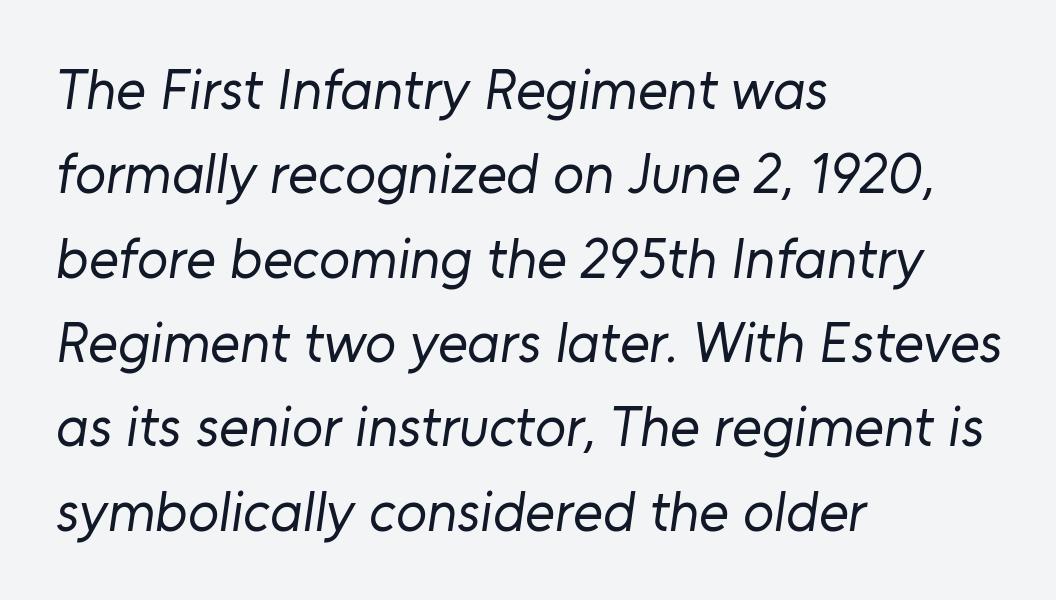
The image shows 57 px regular-weight sans-serif type; set left-aligned, normal line spacing (1.48x), normal letter spacing, not underlined; low stroke contrast and a medium x-height.
